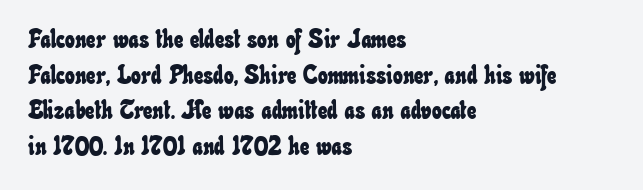
{"underline": "no", "align": "left", "line_spacing": "normal", "line_spacing_ratio": 1.37, "letter_spacing": "normal", "letter_spacing_em": 0.0, "glyph_px": 26}
